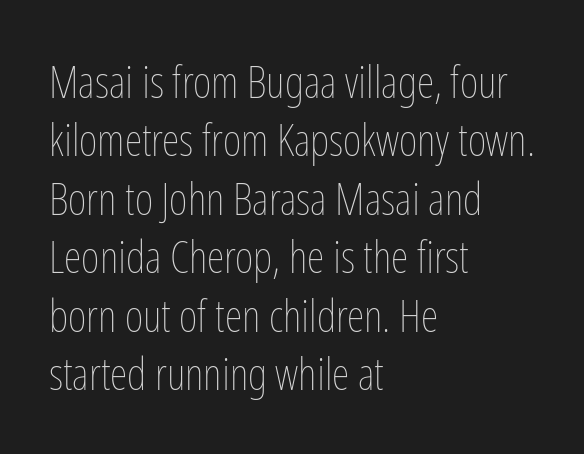
The letters advance in unequal steps, a hallmark of proportional type. Quick note: not italic, upright. Normally led — the rows are evenly, conventionally spaced. Between one letter and the next there's only the usual sliver of space. The setting favours the left margin, as ordinary paragraphs usually do. The letterforms sit at book weight or below.
